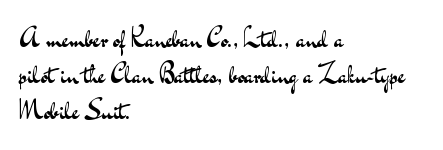
The image shows 26 px text type; set left-aligned, normal line spacing (1.39x), normal letter spacing, not underlined.
